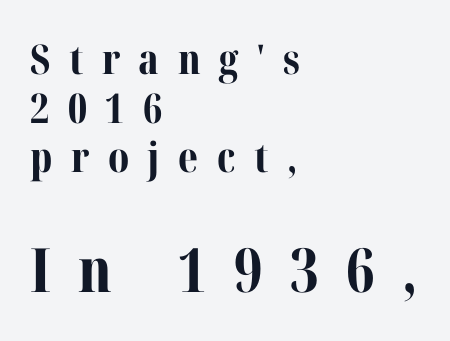
The rendering inserts visible extra space after every character. Little horizontal feet cap the strokes, marking this as serif type. Summary of weight: heavy, a full bold. The later block is typeset at a bigger size than the earlier block. Caption: multi-line text, flush left, ragged right.
